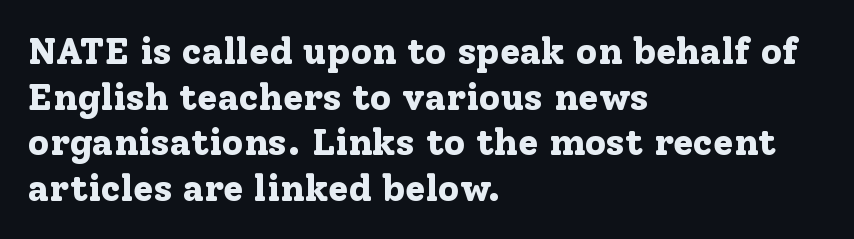
Rendered with straight, roman letterforms. The face used here is proportionally spaced, like ordinary book or web type. Bare-footed words on every line. The glyphs have the mass of a bold cut.
